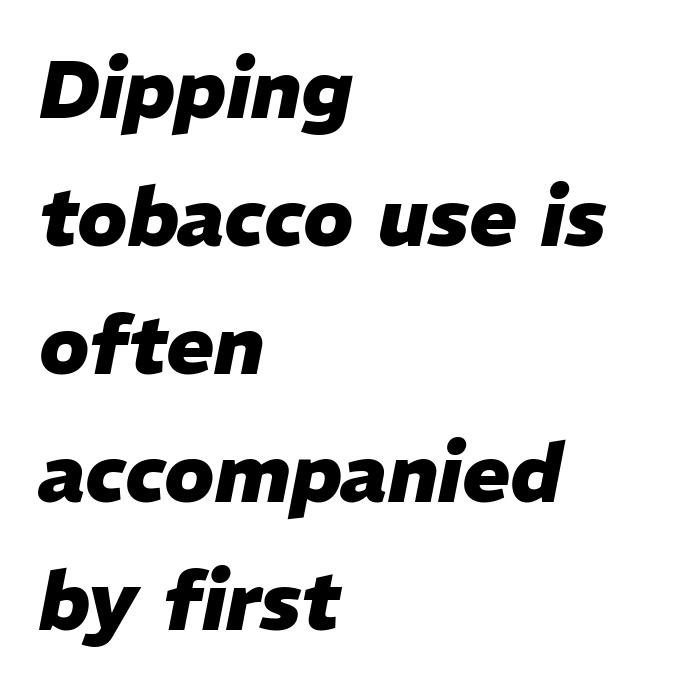
The lines are quadded left. The rendering applies a slant to the glyphs. On the weight axis this lands at bold, roughly 700. Summary of vertical rhythm: regular, with standard interline spacing. Do the characters align in a grid? No, the font is proportional. No word sits above an underline.
